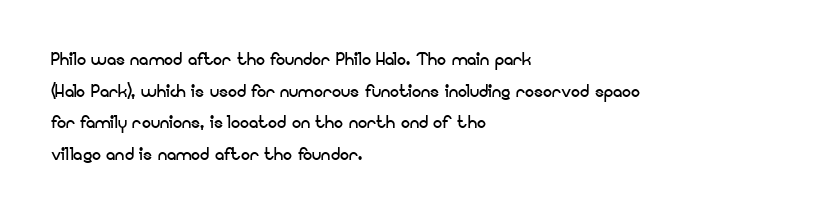
Q: Is the text bold? A: No.
Q: Is the text italic (slanted)? A: No, it is upright.
Q: Is the text underlined? A: No.
Q: How is the paragraph aligned? A: Left-aligned.
Q: Is the spacing between letters normal or unusually wide? A: Normal.
Q: Is the spacing between lines tight, normal or loose? A: Normal.
